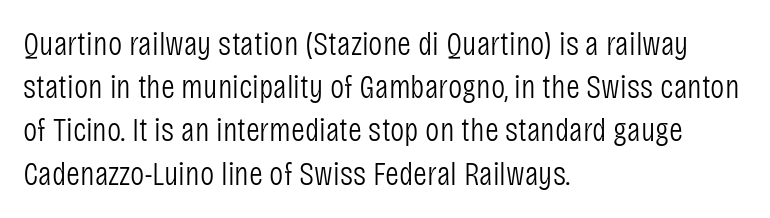
{"serif": "no", "italic": "no", "bold": "no", "weight": "light", "width": "condensed", "stroke_contrast": "low", "x_height": "large", "monospaced": "no", "underline": "no", "align": "left", "line_spacing": "normal", "line_spacing_ratio": 1.27, "letter_spacing": "normal", "letter_spacing_em": 0.0, "glyph_px": 34}
